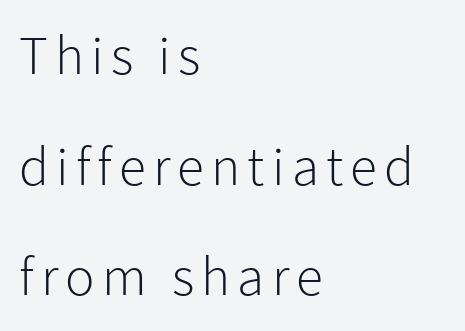
{"serif": "no", "italic": "no", "bold": "no", "weight": "light", "width": "normal", "stroke_contrast": "low", "x_height": "medium", "monospaced": "no", "underline": "no", "align": "left", "line_spacing": "loose", "line_spacing_ratio": 2.01, "glyph_px": 55}
